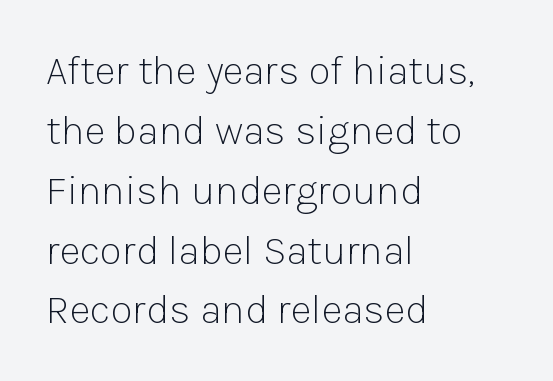
{"serif": "no", "italic": "no", "bold": "no", "weight": "light", "width": "normal", "stroke_contrast": "low", "x_height": "medium", "monospaced": "no", "underline": "no", "align": "left", "line_spacing": "normal", "line_spacing_ratio": 1.46, "letter_spacing": "normal", "letter_spacing_em": 0.0, "glyph_px": 41}
